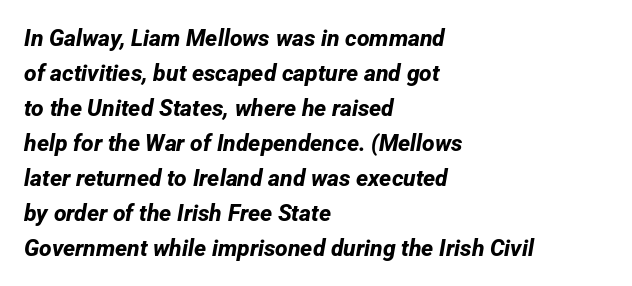
The image shows 23 px bold type; set left-aligned, normal line spacing (1.52x), normal letter spacing, not underlined.
